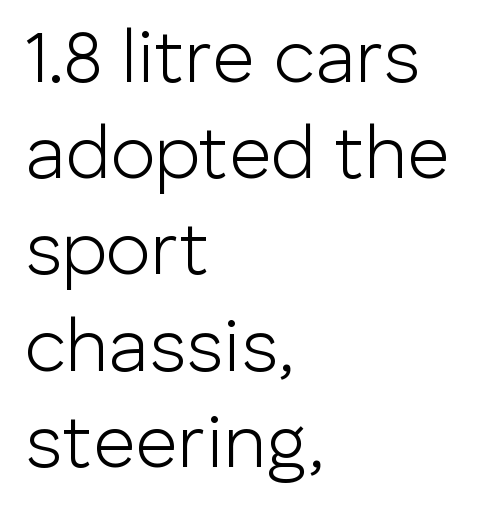
Q: Is the text bold? A: No.
Q: Is the text italic (slanted)? A: No, it is upright.
Q: Is the typeface a serif or a sans-serif typeface? A: Sans-serif.
Q: Is the text underlined? A: No.
Q: How is the paragraph aligned? A: Left-aligned.
Q: Is the spacing between letters normal or unusually wide? A: Normal.
Q: Is the spacing between lines tight, normal or loose? A: Normal.
Q: Width (condensed, normal, or wide)? A: Normal.
Q: Stroke contrast? A: Low.
Q: x-height? A: Medium.
Q: Monospaced? A: No.
